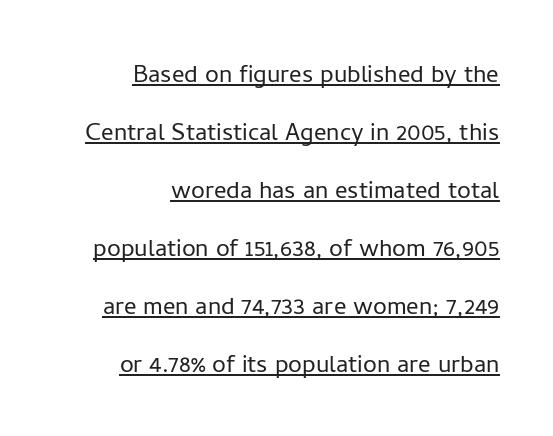
{"serif": "no", "italic": "no", "bold": "no", "weight": "light", "width": "normal", "stroke_contrast": "low", "x_height": "medium", "monospaced": "no", "underline": "yes", "align": "right", "line_spacing_ratio": 1.87, "letter_spacing": "normal", "letter_spacing_em": 0.0, "glyph_px": 31}
